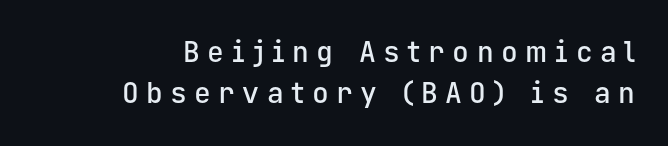
{"serif": "no", "italic": "no", "bold": "semi", "weight": "semibold", "width": "normal", "stroke_contrast": "low", "x_height": "medium", "monospaced": "yes", "underline": "no", "line_spacing": "normal", "line_spacing_ratio": 1.47, "letter_spacing": "wide", "letter_spacing_em": 0.26, "glyph_px": 28}
